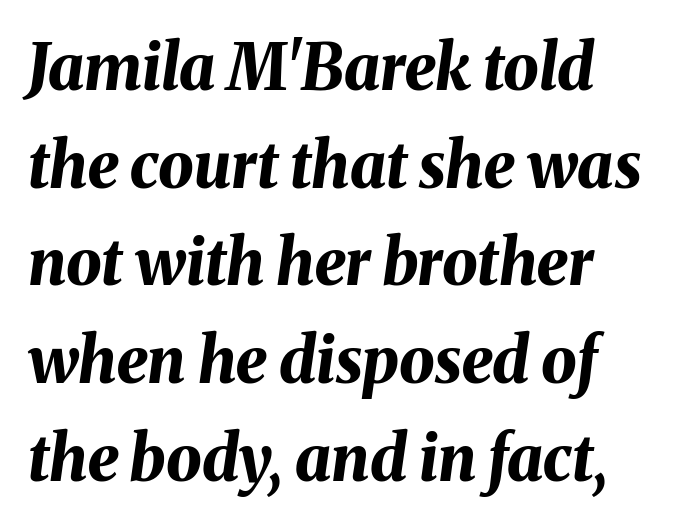
Q: Is the text bold? A: Yes.
Q: Is the text italic (slanted)? A: Yes, it leans right by about 8 degrees.
Q: Is the text underlined? A: No.
Q: Is the spacing between letters normal or unusually wide? A: Normal.
Q: Is the spacing between lines tight, normal or loose? A: Normal.
Q: Width (condensed, normal, or wide)? A: Normal.
Q: Stroke contrast? A: Medium.
Q: x-height? A: Medium.
Q: Monospaced? A: No.
